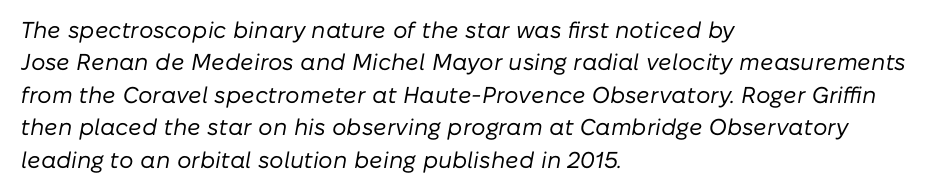
The image shows 23 px text type, italic (leaning right); set left-aligned, normal line spacing (1.41x), normal letter spacing, not underlined.
